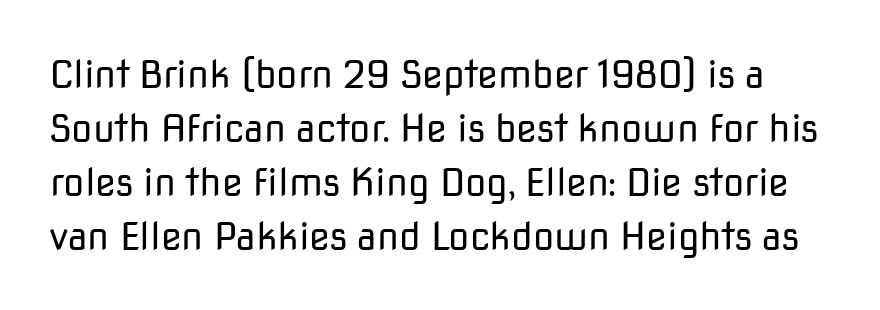
Q: Is the text bold? A: No.
Q: Is the text italic (slanted)? A: No, it is upright.
Q: Is the typeface a serif or a sans-serif typeface? A: Sans-serif.
Q: Is the text underlined? A: No.
Q: Is the spacing between letters normal or unusually wide? A: Normal.
Q: Is the spacing between lines tight, normal or loose? A: Normal.
Q: Width (condensed, normal, or wide)? A: Normal.
Q: Stroke contrast? A: Low.
Q: x-height? A: Medium.
Q: Monospaced? A: No.
